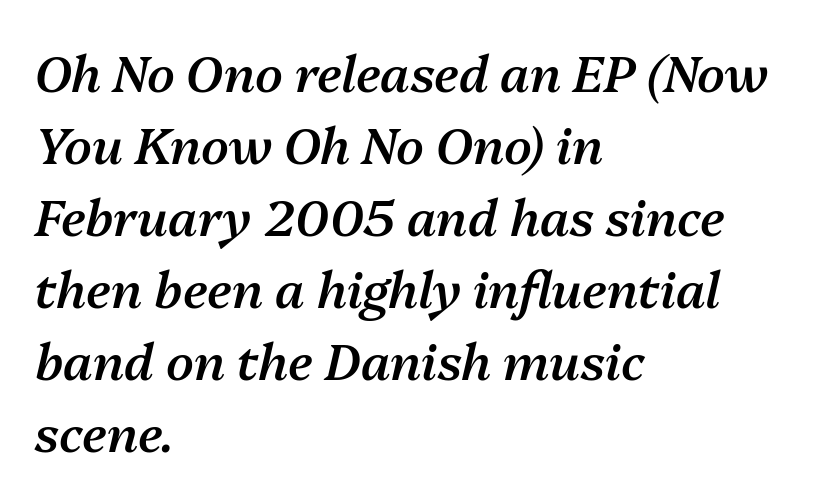
Clear beneath every line of the passage. The letterforms sit shoulder to shoulder at normal distance. A somewhat darkened texture: the type is semibold rather than bold. Visually the block forms a straight wall on the left and a jagged coastline on the right.
